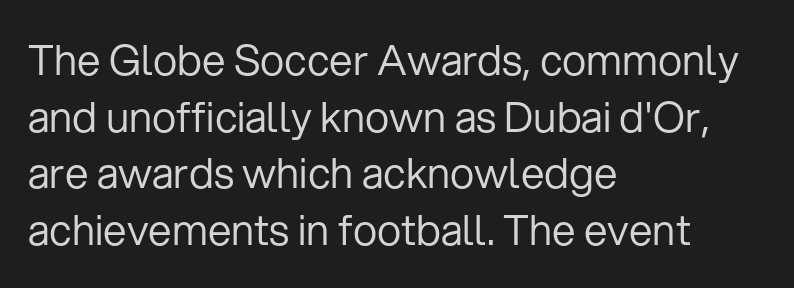
Q: Is the text bold? A: No.
Q: Is the text italic (slanted)? A: No, it is upright.
Q: Is the typeface a serif or a sans-serif typeface? A: Sans-serif.
Q: Is the text underlined? A: No.
Q: How is the paragraph aligned? A: Left-aligned.
Q: Is the spacing between letters normal or unusually wide? A: Normal.
Q: Is the spacing between lines tight, normal or loose? A: Normal.
Q: Width (condensed, normal, or wide)? A: Normal.
Q: Stroke contrast? A: Low.
Q: x-height? A: Medium.
Q: Monospaced? A: No.
